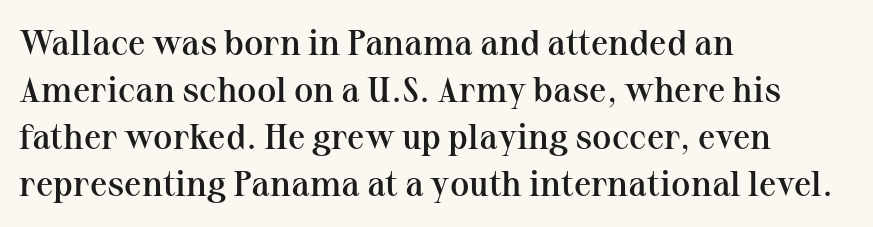
The image shows 35 px semibold serif type, upright; set left-aligned, normal line spacing (1.34x), normal letter spacing, not underlined; medium stroke contrast and a medium x-height.
